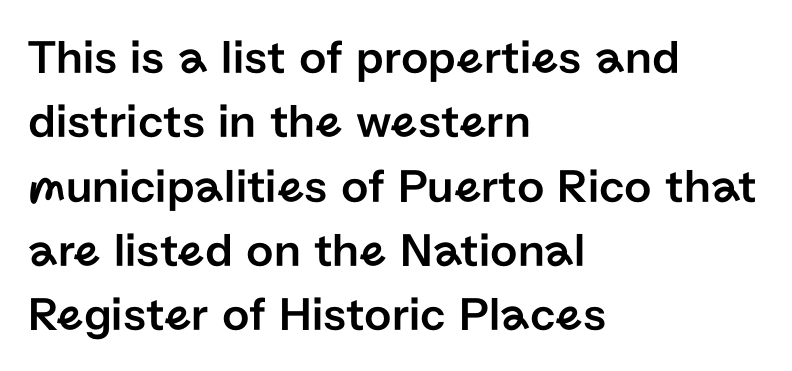
Unlike italic type, these characters show no tilt at all. The vertical gap from one line to the next is medium. Is the letter spacing exaggerated? No — it looks like the ordinary default. The rendering anchors every line to the left-hand side.
